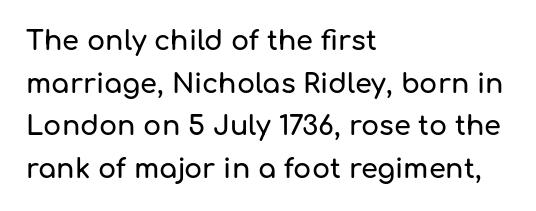
The words here are not underlined. Upright lettering throughout. This rendering leaves character spacing at its baseline value. These lines stack with their left ends in a neat column. Vertical spacing — default.
